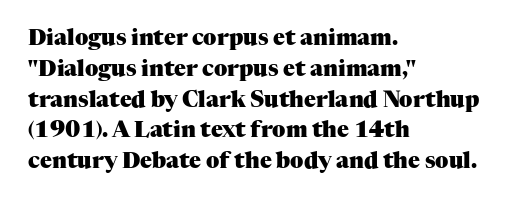
The image shows 22 px bold type, upright; set left-aligned, normal line spacing (1.4x), normal letter spacing, not underlined.
